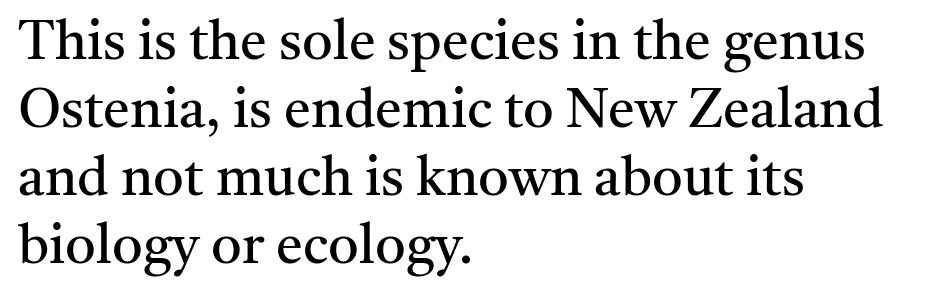
The passage shown has conventional tracking throughout. This is roman type, the default non-slanted kind. This sample keeps an unexceptional amount of space between lines. Each row of text sits above clean, open space.
